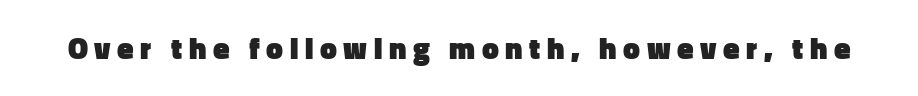
The text was rendered using a sans face with plain stroke endings. Spacing verdict: proportional, widths tailored to each character. Plain, unruled lines of type. The type sits square on the baseline with zero lean.
